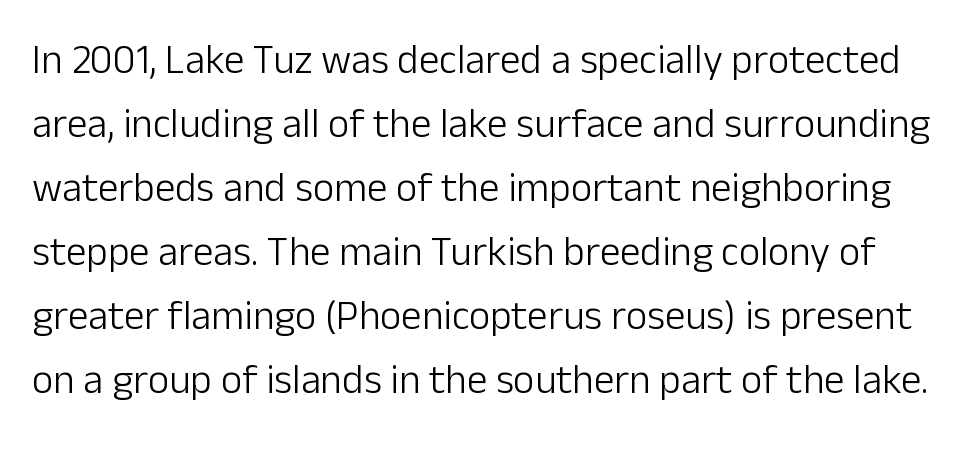
Q: Is the text bold? A: No.
Q: Is the text italic (slanted)? A: No, it is upright.
Q: Is the typeface a serif or a sans-serif typeface? A: Sans-serif.
Q: Is the text underlined? A: No.
Q: Is the spacing between letters normal or unusually wide? A: Normal.
Q: Is the spacing between lines tight, normal or loose? A: Normal.
Q: Width (condensed, normal, or wide)? A: Normal.
Q: Stroke contrast? A: Low.
Q: x-height? A: Medium.
Q: Monospaced? A: No.
